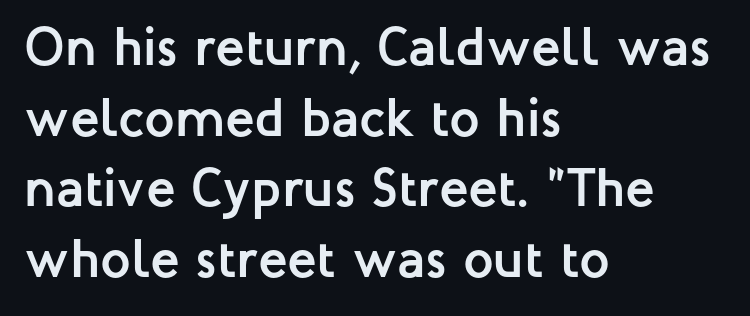
The image shows 54 px semibold sans-serif type, upright; set left-aligned, normal line spacing (1.31x), normal letter spacing, not underlined; low stroke contrast and a medium x-height.
